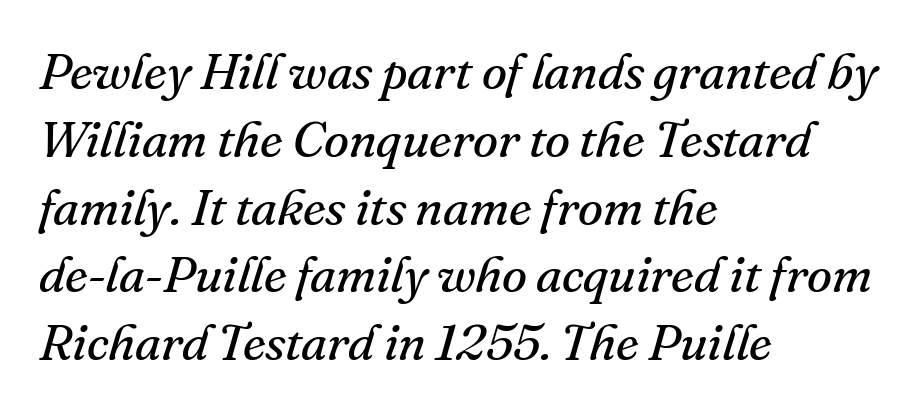
Caption: standard tracking, unaltered. Heft: none added — not bold. Here the designer chose a conventional face with non-uniform glyph widths. I'd call this a serif setting — the letters wear small feet. Vertically, the passage feels balanced, rows spaced as you'd expect. Is the block centered? No — it sits flush against the left margin.
